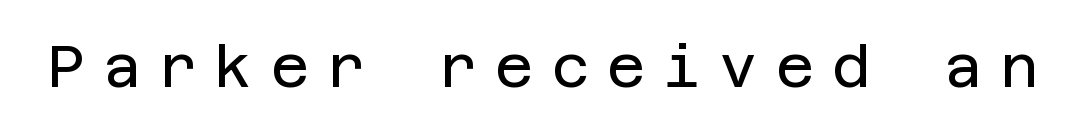
{"serif": "no", "italic": "no", "bold": "no", "weight": "regular", "width": "normal", "stroke_contrast": "low", "x_height": "large", "underline": "no", "letter_spacing": "wide", "letter_spacing_em": 0.3, "glyph_px": 59}
